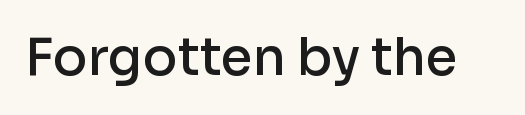
Q: Is the text bold? A: Semi-bold.
Q: Is the text italic (slanted)? A: No, it is upright.
Q: Is the typeface a serif or a sans-serif typeface? A: Sans-serif.
Q: Is the text underlined? A: No.
Q: Is the spacing between letters normal or unusually wide? A: Normal.
Q: Width (condensed, normal, or wide)? A: Normal.
Q: Stroke contrast? A: Low.
Q: x-height? A: Medium.
Q: Monospaced? A: No.
